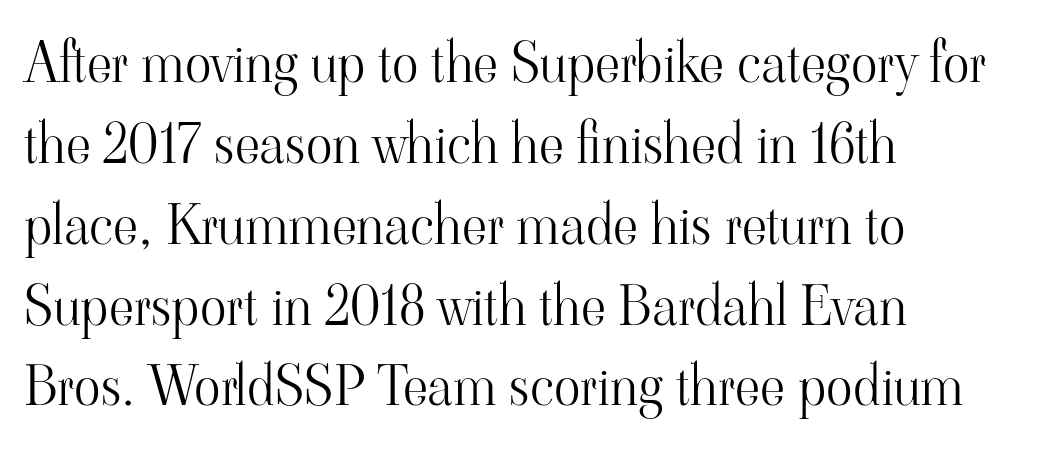
Q: Is the text bold? A: No.
Q: Is the text italic (slanted)? A: No, it is upright.
Q: Is the typeface a serif or a sans-serif typeface? A: Serif.
Q: Is the text underlined? A: No.
Q: How is the paragraph aligned? A: Left-aligned.
Q: Is the spacing between letters normal or unusually wide? A: Normal.
Q: Is the spacing between lines tight, normal or loose? A: Normal.
Q: Width (condensed, normal, or wide)? A: Normal.
Q: Stroke contrast? A: High.
Q: x-height? A: Small.
Q: Monospaced? A: No.
